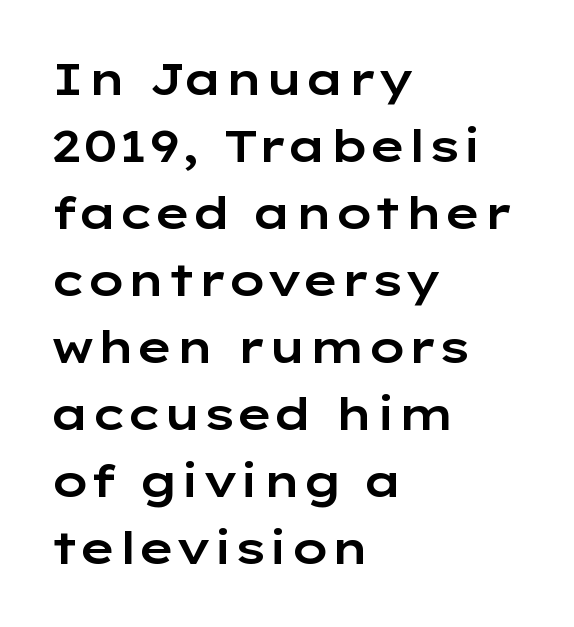
{"serif": "no", "italic": "no", "width": "wide", "stroke_contrast": "low", "x_height": "medium", "monospaced": "no", "underline": "no", "align": "left", "line_spacing": "normal", "line_spacing_ratio": 1.49, "letter_spacing": "normal", "letter_spacing_em": 0.0, "glyph_px": 45}
